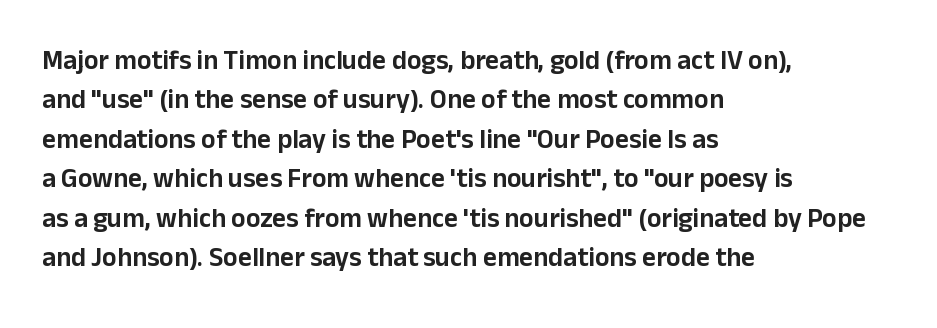
Q: Is the text italic (slanted)? A: No, it is upright.
Q: Is the text underlined? A: No.
Q: How is the paragraph aligned? A: Left-aligned.
Q: Is the spacing between letters normal or unusually wide? A: Normal.
Q: Is the spacing between lines tight, normal or loose? A: Normal.
